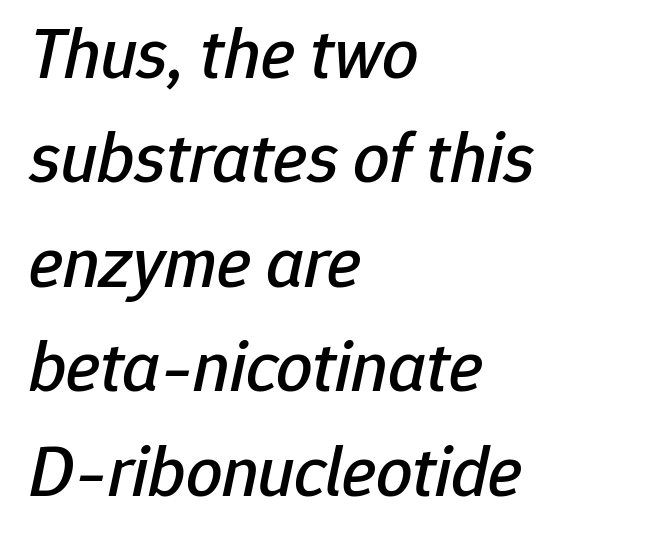
Q: Is the text italic (slanted)? A: Yes, it leans right by about 12 degrees.
Q: Is the text underlined? A: No.
Q: How is the paragraph aligned? A: Left-aligned.
Q: Is the spacing between letters normal or unusually wide? A: Normal.
Q: Is the spacing between lines tight, normal or loose? A: Normal.
Q: Width (condensed, normal, or wide)? A: Normal.
Q: Stroke contrast? A: Low.
Q: x-height? A: Medium.
Q: Monospaced? A: No.
